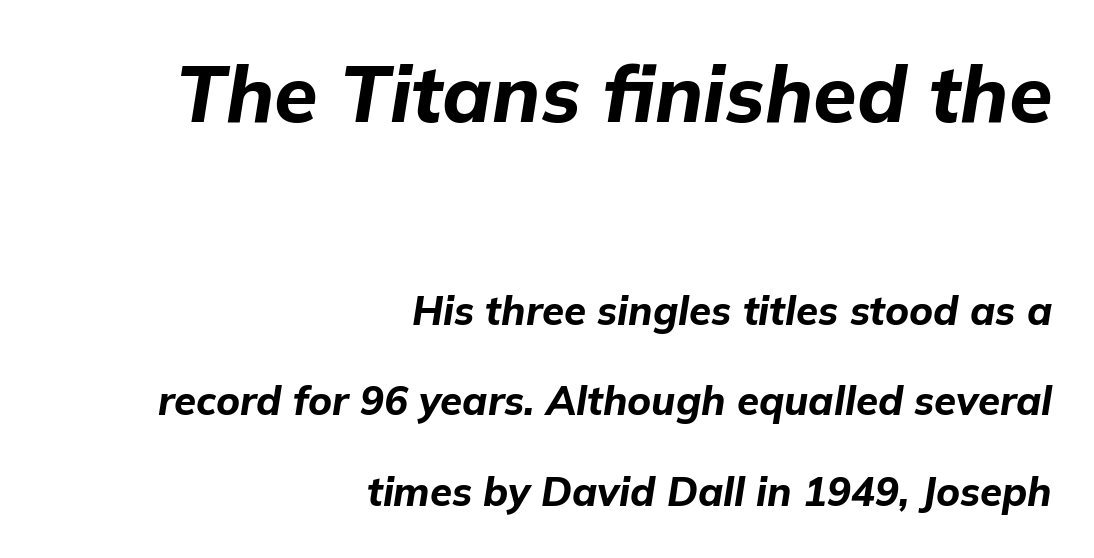
Q: Is the text bold? A: Yes.
Q: Is the text italic (slanted)? A: Yes, it leans right by about 9 degrees.
Q: Is the text underlined? A: No.
Q: How is the paragraph aligned? A: Right-aligned.
Q: Is the spacing between letters normal or unusually wide? A: Normal.
Q: Is the spacing between lines tight, normal or loose? A: Loose.
Q: Which block of text is set in a larger size, the first (top) or the second (bottom)? A: The first (top) one.
Q: Width (condensed, normal, or wide)? A: Normal.
Q: Stroke contrast? A: Low.
Q: x-height? A: Medium.
Q: Monospaced? A: No.
